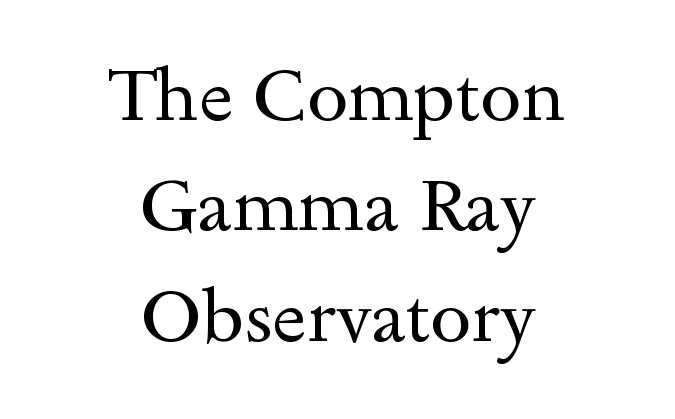
Old-style or modern, the face here clearly has serifs. The rendering uses natural spacing where letterforms have individual widths. Does extra space separate the letters? No, they use regular spacing. Caption: multi-line text, centered on the measure.
